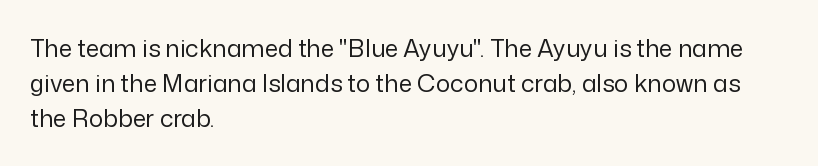
The image shows 24 px text type, upright; set left-aligned, normal line spacing (1.46x), normal letter spacing, not underlined.
